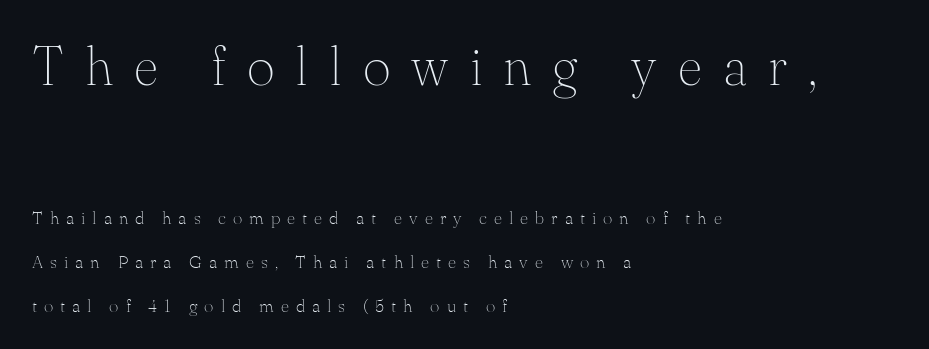
{"serif": "yes", "italic": "no", "bold": "no", "weight": "thin", "width": "normal", "stroke_contrast": "medium", "x_height": "small", "monospaced": "no", "underline": "no", "align": "left", "line_spacing": "loose", "line_spacing_ratio": 2.43, "letter_spacing": "wide", "letter_spacing_em": 0.39, "larger_block": "first", "size_ratio": 3.0, "glyph_px": 54}
